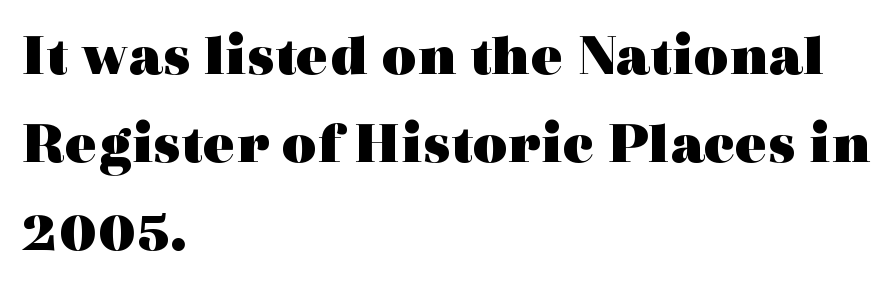
Check where the strokes stop: tiny serifs finish them off. Descenders hang freely into open space. In terms of weight, the rendering is a true, heavy bold. The rendering uses a moderate line-height, typical for paragraphs. Short note: letters normally spaced.
